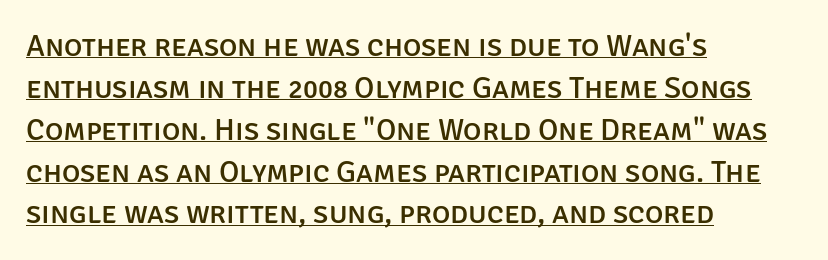
{"serif": "no", "italic": "no", "width": "normal", "stroke_contrast": "low", "x_height": "large", "monospaced": "no", "underline": "yes", "align": "left", "line_spacing": "normal", "line_spacing_ratio": 1.35, "letter_spacing": "normal", "letter_spacing_em": 0.0, "glyph_px": 31}
